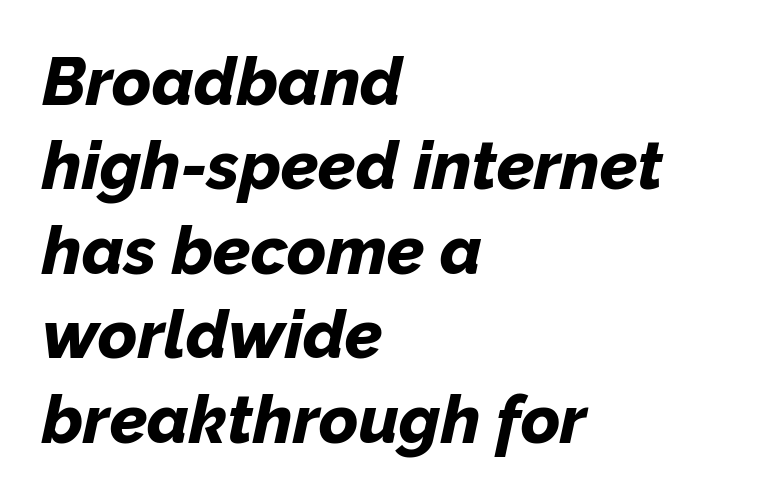
Q: Is the text bold? A: Yes.
Q: Is the text italic (slanted)? A: Yes, it leans right by about 12 degrees.
Q: Is the text underlined? A: No.
Q: How is the paragraph aligned? A: Left-aligned.
Q: Is the spacing between letters normal or unusually wide? A: Normal.
Q: Is the spacing between lines tight, normal or loose? A: Normal.
Q: Width (condensed, normal, or wide)? A: Normal.
Q: Stroke contrast? A: Low.
Q: x-height? A: Medium.
Q: Monospaced? A: No.
